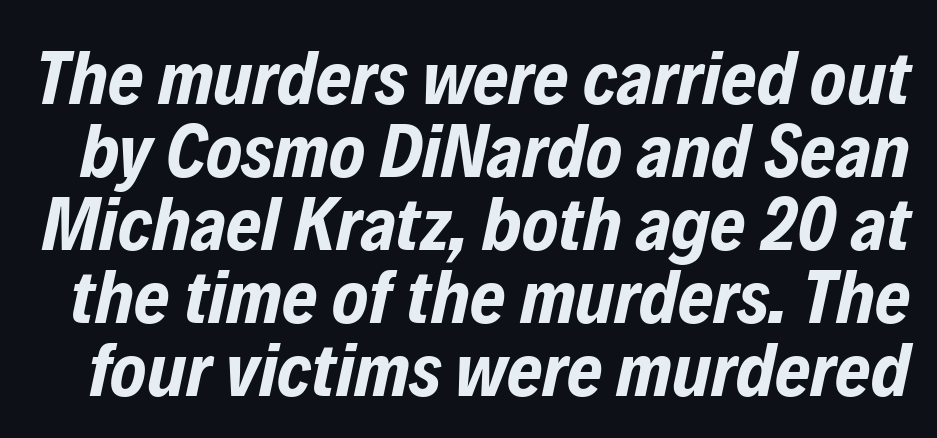
{"italic": "yes", "lean": "right", "slant_degrees": 12, "bold": "yes", "weight": "bold", "width": "condensed", "stroke_contrast": "low", "x_height": "medium", "monospaced": "no", "underline": "no", "line_spacing": "tight", "line_spacing_ratio": 0.96, "letter_spacing": "normal", "letter_spacing_em": 0.0, "glyph_px": 76}
